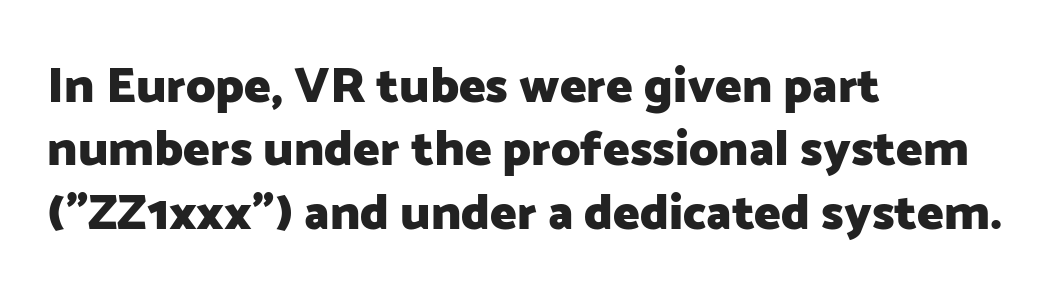
The paragraph shown leans on its left margin. The text was rendered using a sans face with plain stroke endings. The zone under the glyphs is completely vacant. The passage shown stacks its lines at a standard gap. Spacing between characters is what you'd get straight out of the box. This is heavy type, rendered in bold.
